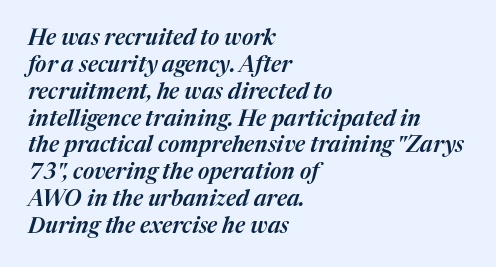
Posture: slanted. All the whitespace from short lines collects on the right. Letters rest on an invisible, unmarked baseline. Tracking value appears to be zero — textbook default spacing.
